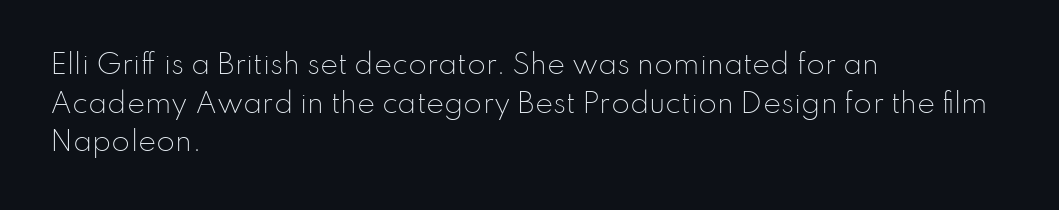
Q: Is the text bold? A: No.
Q: Is the text italic (slanted)? A: No, it is upright.
Q: Is the text underlined? A: No.
Q: How is the paragraph aligned? A: Left-aligned.
Q: Is the spacing between letters normal or unusually wide? A: Normal.
Q: Is the spacing between lines tight, normal or loose? A: Normal.
